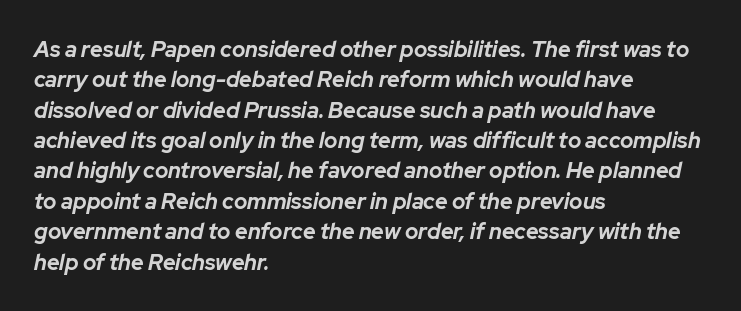
Q: Is the text bold? A: Yes.
Q: Is the text italic (slanted)? A: Yes, it leans right by about 12 degrees.
Q: Is the text underlined? A: No.
Q: How is the paragraph aligned? A: Left-aligned.
Q: Is the spacing between letters normal or unusually wide? A: Normal.
Q: Is the spacing between lines tight, normal or loose? A: Normal.
